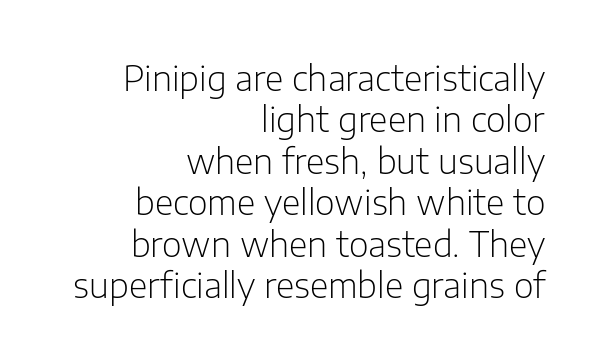
The image shows 34 px light sans-serif type, upright; set right-aligned, line spacing 1.22x, normal letter spacing, not underlined; low stroke contrast and a medium x-height.
